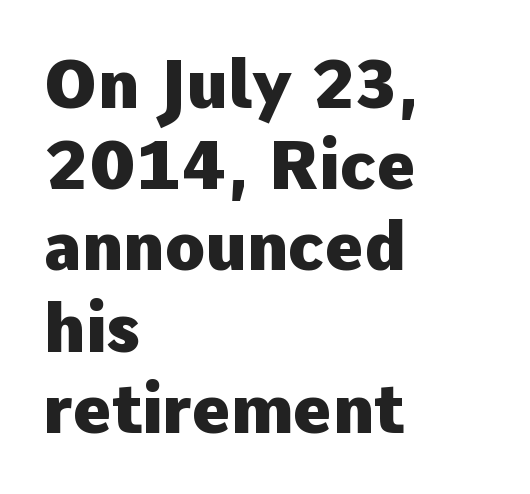
{"serif": "no", "italic": "no", "bold": "yes", "weight": "heavy", "width": "normal", "stroke_contrast": "low", "x_height": "medium", "monospaced": "no", "underline": "no", "align": "left", "line_spacing_ratio": 1.23, "letter_spacing": "normal", "letter_spacing_em": 0.0, "glyph_px": 66}
